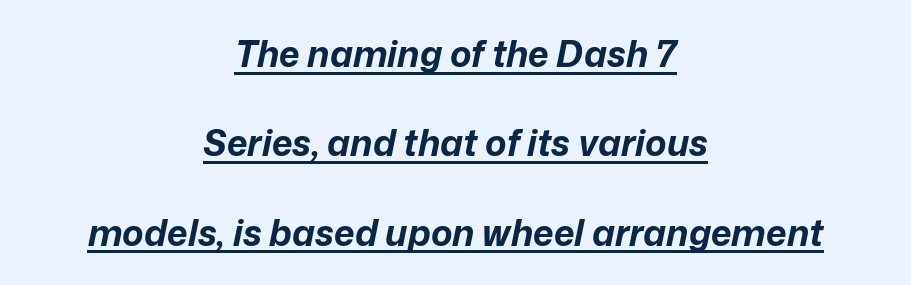
{"italic": "yes", "lean": "right", "slant_degrees": 12, "bold": "yes", "weight": "bold", "width": "normal", "stroke_contrast": "low", "x_height": "medium", "monospaced": "no", "underline": "yes", "align": "center", "line_spacing": "loose", "line_spacing_ratio": 2.48, "letter_spacing": "normal", "letter_spacing_em": 0.0, "glyph_px": 36}
